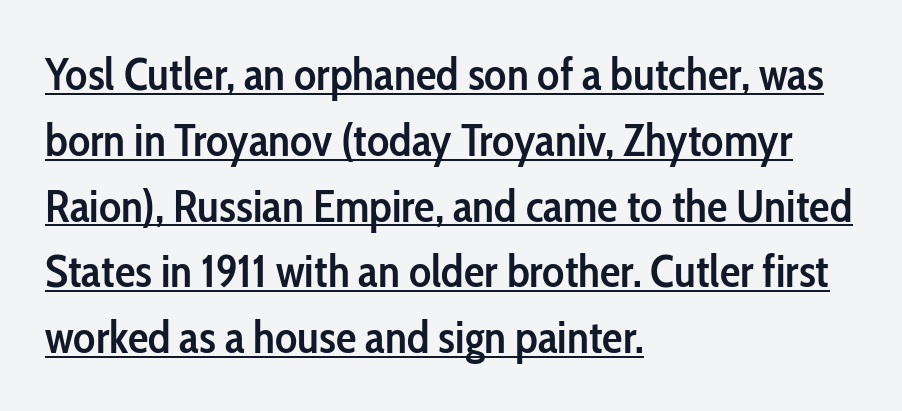
The rendering uses natural spacing where letterforms have individual widths. Where is the straight margin? On the left. The horizontal fit of the characters is conventional and even. Does the weight exceed regular? Yes, but only to semibold.
